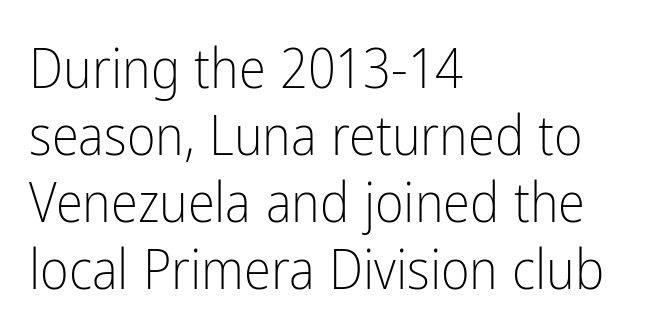
Q: Is the text bold? A: No.
Q: Is the text italic (slanted)? A: No, it is upright.
Q: Is the typeface a serif or a sans-serif typeface? A: Sans-serif.
Q: Is the text underlined? A: No.
Q: How is the paragraph aligned? A: Left-aligned.
Q: Is the spacing between letters normal or unusually wide? A: Normal.
Q: Width (condensed, normal, or wide)? A: Condensed.
Q: Stroke contrast? A: Low.
Q: x-height? A: Medium.
Q: Monospaced? A: No.
